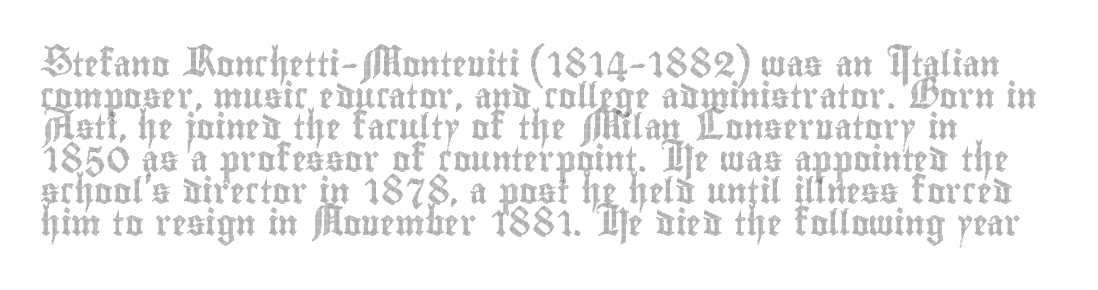
The image shows 25 px text type, upright; set normal line spacing (1.27x), normal letter spacing, not underlined.
